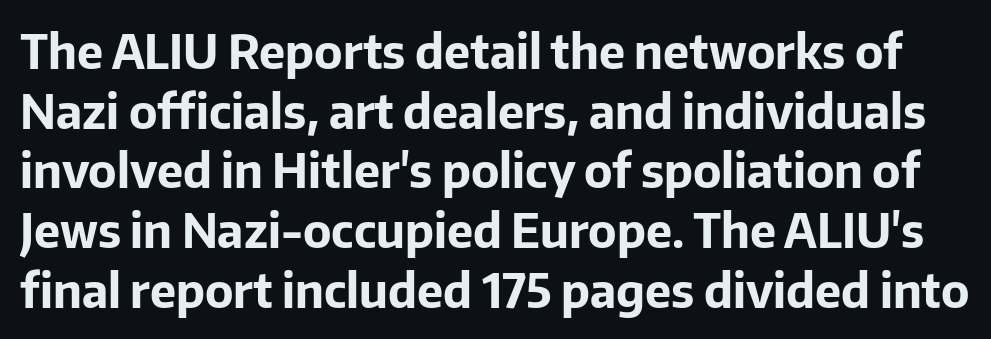
Vertical spacing — default. The tracking reads as untouched default to a designer's eye. The area under the type is left untouched. Stroke thickness is high; the sample reads as a true bold. The lettering stays uniformly vertical, giving the passage a roman look.
